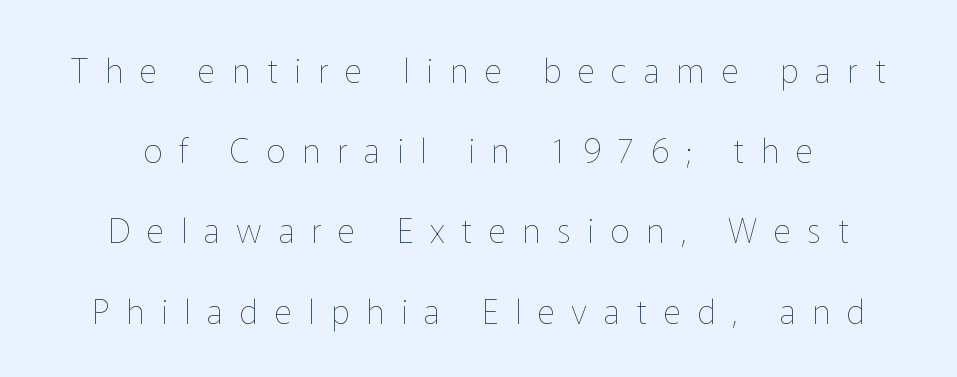
The image shows 34 px thin type, upright; set centered, loose line spacing (2.36x), unusually wide letter spacing (+0.49 em), not underlined; low stroke contrast and a medium x-height.
